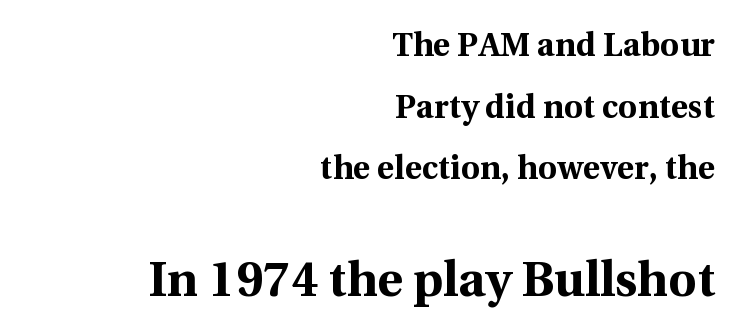
The image shows 49 px bold serif type, upright; set right-aligned, line spacing 1.87x, normal letter spacing, not underlined; the second (bottom) block is 1.48x larger; a medium x-height.
